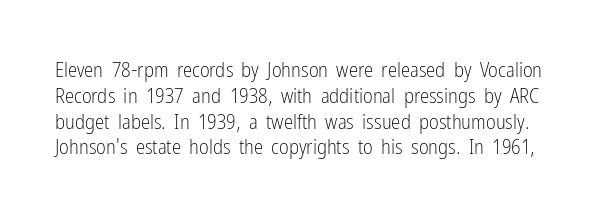
Q: Is the text bold? A: No.
Q: Is the text italic (slanted)? A: No, it is upright.
Q: Is the text underlined? A: No.
Q: Is the spacing between letters normal or unusually wide? A: Normal.
